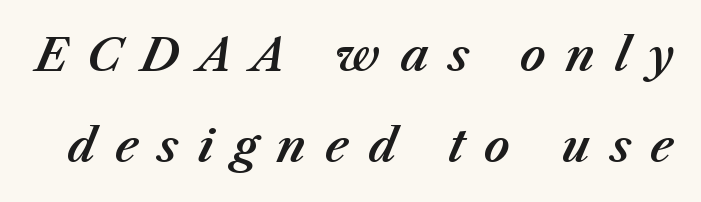
A typesetter would call this leading open, well beyond the default. These lines are rendered in a variable-pitch font. Tracking here is generous; glyphs stand well apart from one another. Yep, that's italic — everything's leaning.
